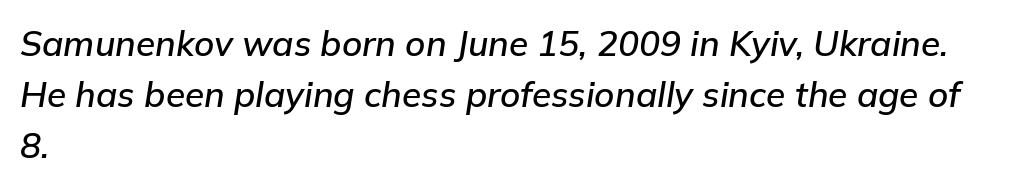
How are the letters spaced? Ordinarily, with no added tracking. Think of a printed novel: that variable character pitch is what you see here. Nobody drew a line under any word here. The vertical gap from one line to the next is medium.
